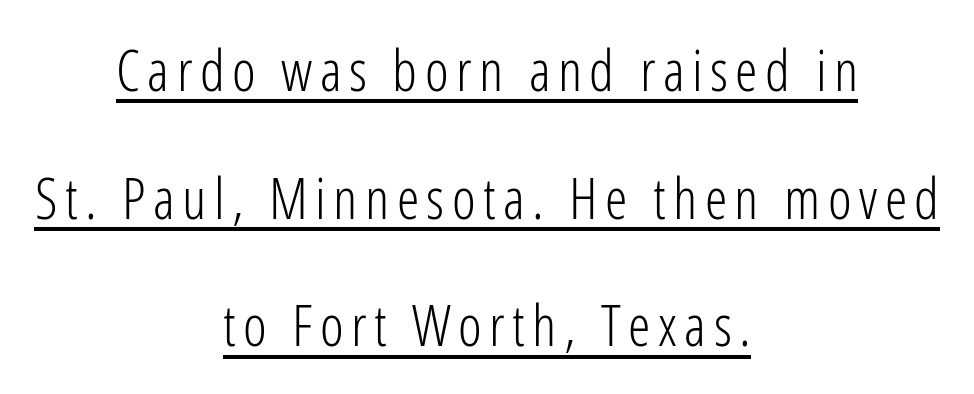
The image shows 57 px light, condensed sans-serif type, upright; set centered, loose line spacing (2.24x), underlined; low stroke contrast and a medium x-height.
